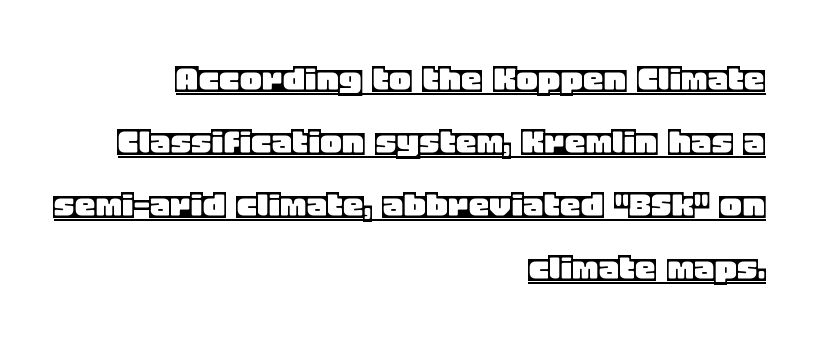
Q: Is the text italic (slanted)? A: No, it is upright.
Q: Is the text underlined? A: Yes.
Q: How is the paragraph aligned? A: Right-aligned.
Q: Is the spacing between letters normal or unusually wide? A: Normal.
Q: Is the spacing between lines tight, normal or loose? A: Normal.
Q: Width (condensed, normal, or wide)? A: Normal.
Q: x-height? A: Large.
Q: Monospaced? A: No.
